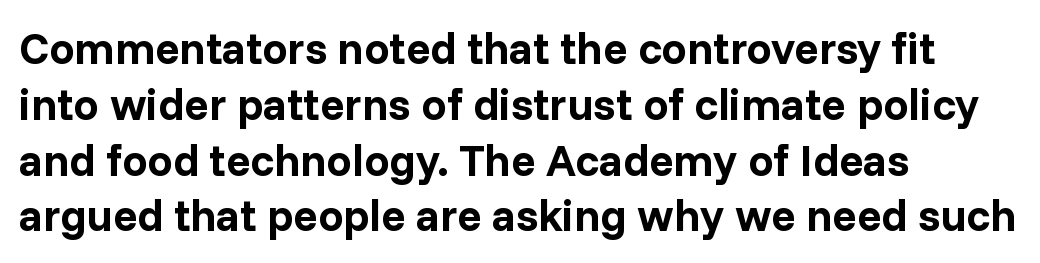
Q: Is the text bold? A: Yes.
Q: Is the text italic (slanted)? A: No, it is upright.
Q: Is the typeface a serif or a sans-serif typeface? A: Sans-serif.
Q: Is the text underlined? A: No.
Q: How is the paragraph aligned? A: Left-aligned.
Q: Is the spacing between letters normal or unusually wide? A: Normal.
Q: Width (condensed, normal, or wide)? A: Normal.
Q: Stroke contrast? A: Low.
Q: x-height? A: Medium.
Q: Monospaced? A: No.
